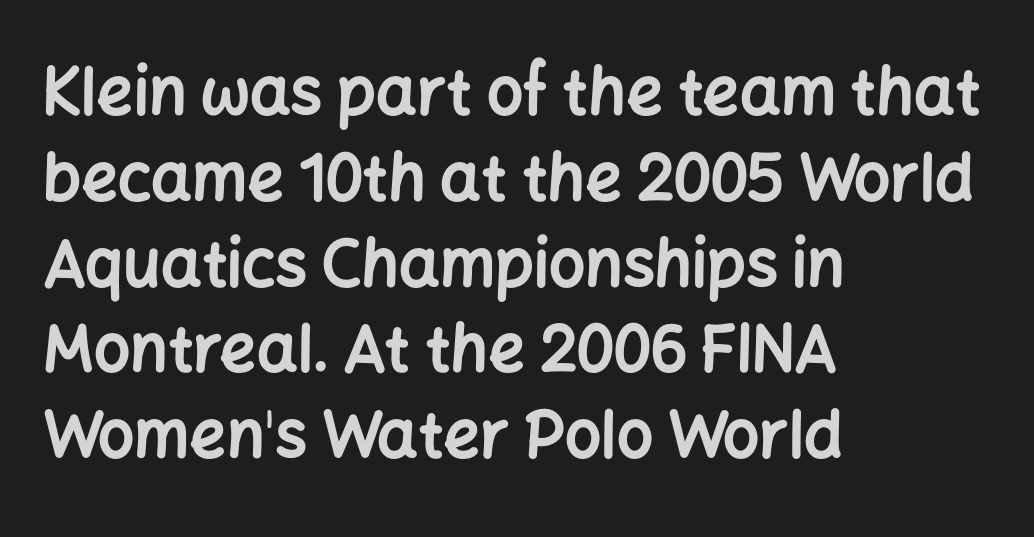
The image shows 64 px bold sans-serif type, upright; set left-aligned, normal line spacing (1.34x), normal letter spacing, not underlined; low stroke contrast and a medium x-height.
